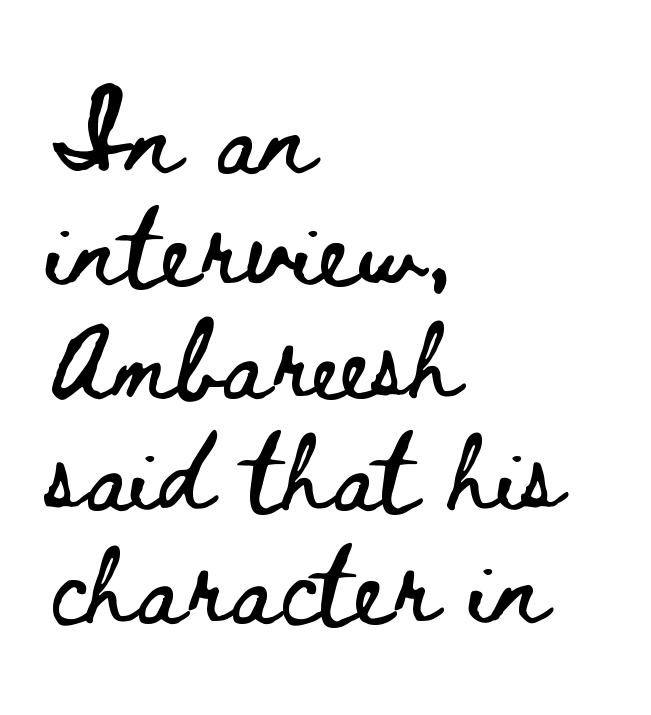
The image shows 75 px wide type; set left-aligned, normal line spacing (1.5x), normal letter spacing, not underlined; low stroke contrast and a small x-height.
